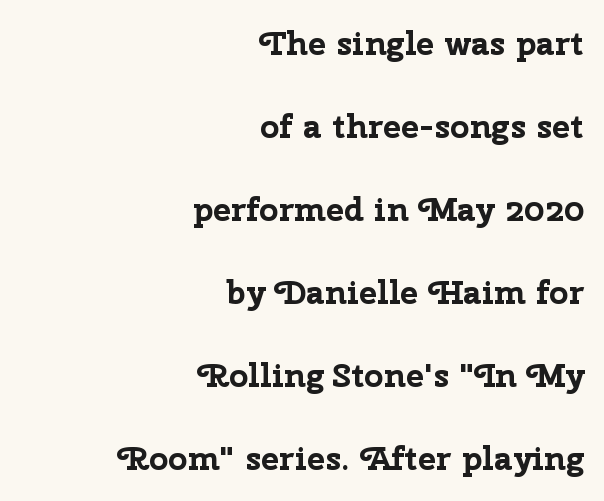
The image shows 34 px bold sans-serif type, upright; set right-aligned, loose line spacing (2.44x), normal letter spacing, not underlined; low stroke contrast and a medium x-height.
